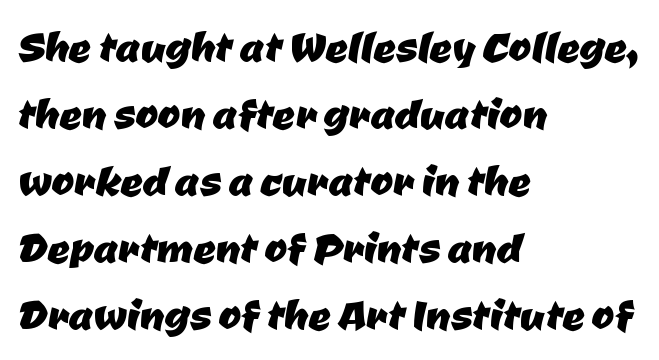
{"serif": "no", "width": "normal", "stroke_contrast": "low", "x_height": "medium", "monospaced": "no", "underline": "no", "align": "left", "line_spacing_ratio": 1.22, "letter_spacing": "normal", "letter_spacing_em": 0.0, "glyph_px": 55}
